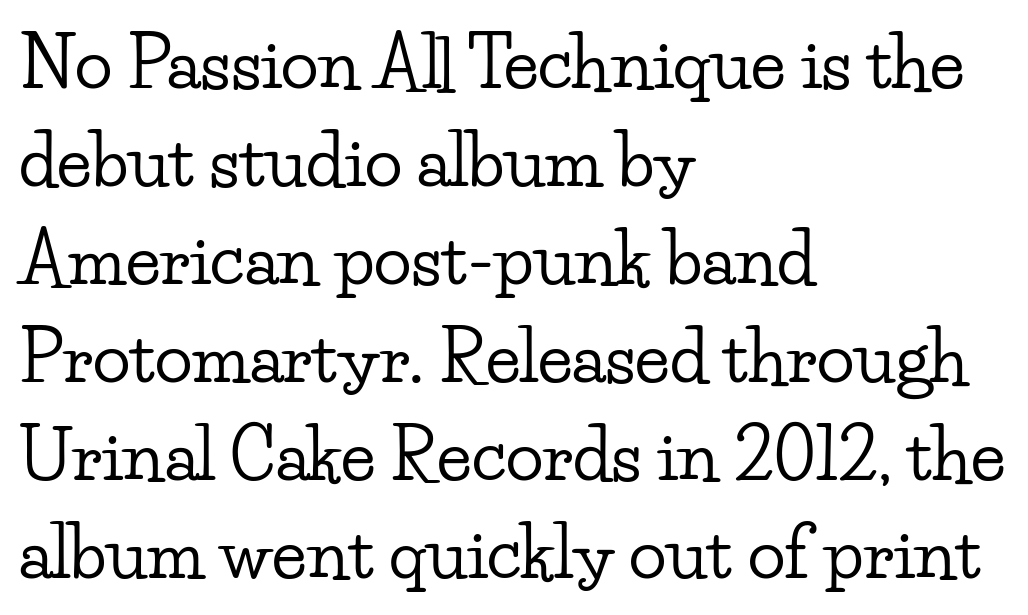
The letters advance in unequal steps, a hallmark of proportional type. Type without underlining. The rendering keeps characters at their native spacing. The passage shown stacks its lines at a standard gap. Small tapered or slab feet sit at the stroke ends, so this counts as serif. Line beginnings align vertically; line endings do not.
